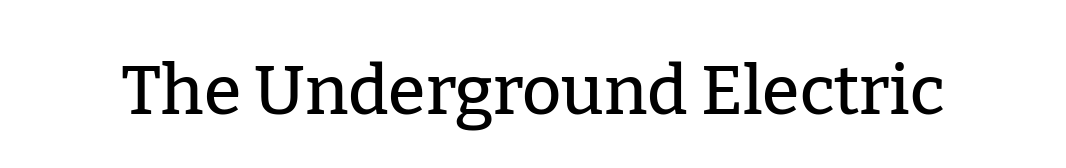
What kind of face is this? One with serifs. The rendering uses natural spacing where letterforms have individual widths. The lettering stays uniformly vertical, giving the passage a roman look. Letters rest on an invisible, unmarked baseline. Short note: letters normally spaced.
